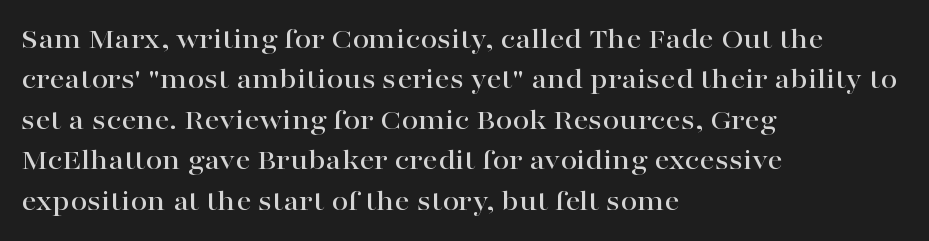
Q: Is the text italic (slanted)? A: No, it is upright.
Q: Is the typeface a serif or a sans-serif typeface? A: Serif.
Q: Is the text underlined? A: No.
Q: How is the paragraph aligned? A: Left-aligned.
Q: Is the spacing between letters normal or unusually wide? A: Normal.
Q: Is the spacing between lines tight, normal or loose? A: Normal.
Q: Width (condensed, normal, or wide)? A: Wide.
Q: Stroke contrast? A: High.
Q: x-height? A: Medium.
Q: Monospaced? A: No.
